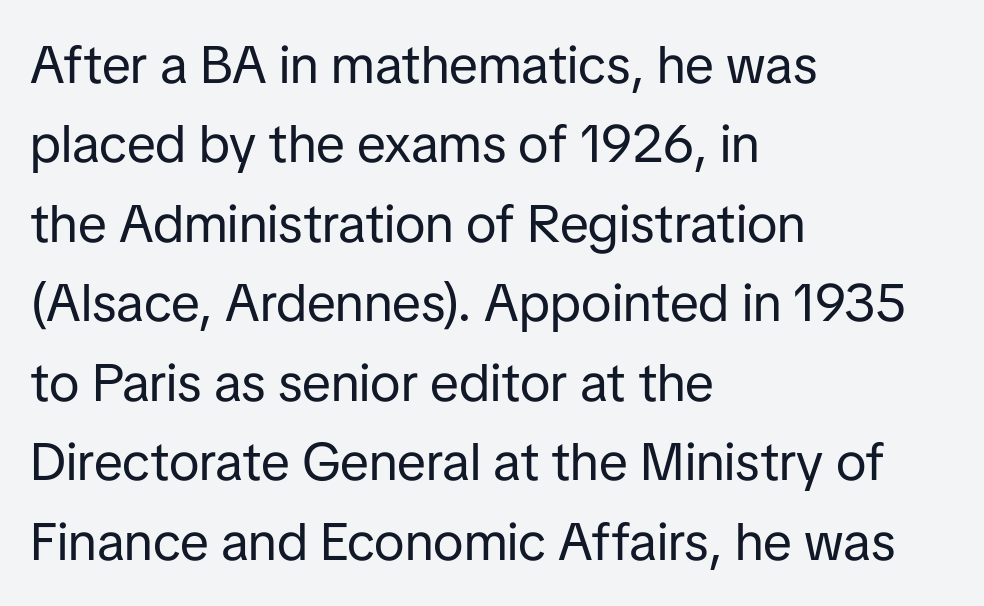
The image shows 53 px regular-weight sans-serif type, upright; set left-aligned, normal line spacing (1.5x), normal letter spacing, not underlined; low stroke contrast and a medium x-height.
